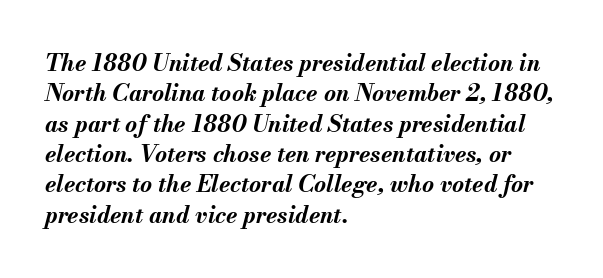
{"italic": "yes", "lean": "right", "slant_degrees": 13, "bold": "yes", "underline": "no", "align": "left", "line_spacing": "normal", "line_spacing_ratio": 1.32, "letter_spacing": "normal", "letter_spacing_em": 0.0, "glyph_px": 23}
